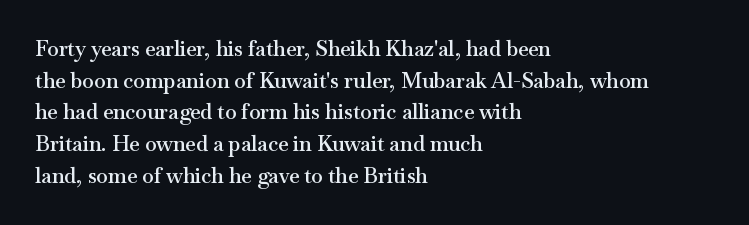
Q: Is the text bold? A: Semi-bold.
Q: Is the text italic (slanted)? A: No, it is upright.
Q: Is the text underlined? A: No.
Q: How is the paragraph aligned? A: Left-aligned.
Q: Is the spacing between letters normal or unusually wide? A: Normal.
Q: Is the spacing between lines tight, normal or loose? A: Normal.
